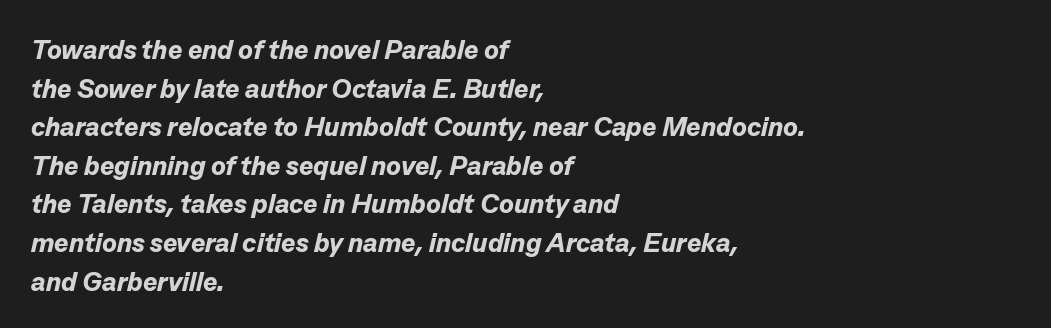
A full-strength bold gives these letters their thick strokes. Type without underlining. The text carries the slant typical of an italic or oblique font. These lines stack with their left ends in a neat column.
